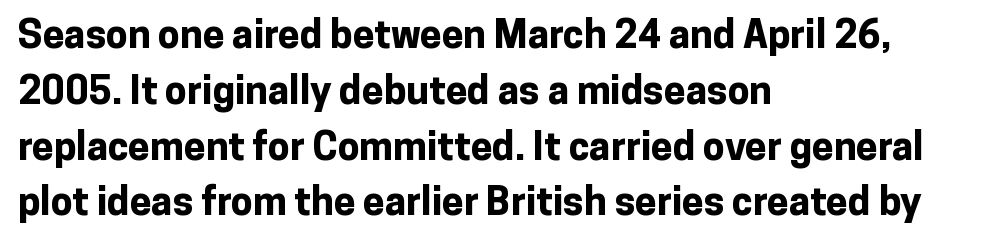
Q: Is the text bold? A: Yes.
Q: Is the text italic (slanted)? A: No, it is upright.
Q: Is the typeface a serif or a sans-serif typeface? A: Sans-serif.
Q: Is the text underlined? A: No.
Q: How is the paragraph aligned? A: Left-aligned.
Q: Is the spacing between letters normal or unusually wide? A: Normal.
Q: Is the spacing between lines tight, normal or loose? A: Normal.
Q: Width (condensed, normal, or wide)? A: Normal.
Q: Stroke contrast? A: Low.
Q: x-height? A: Medium.
Q: Monospaced? A: No.
